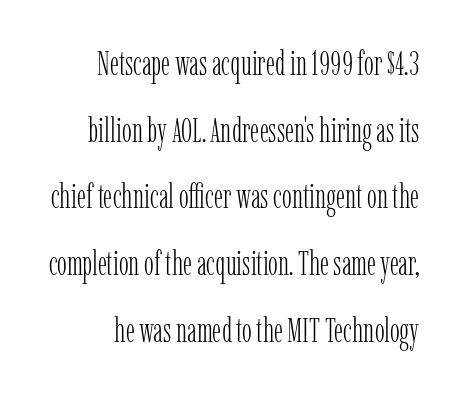
Baseline-to-baseline distance is far greater than the letter height. Posture: straight, roman, zero tilt. The letters sit at their default tracking, neither squeezed nor spread. No chunkiness to these letters — they're not bold. No word sits above an underline. Does the type have serifs? Yes, each stem ends in a small foot.
